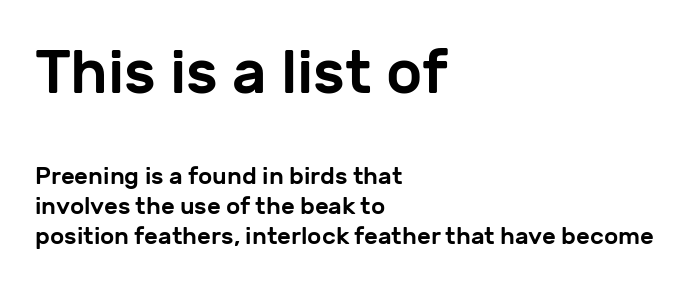
The image shows 61 px sans-serif type, upright; set left-aligned, normal line spacing (1.26x), normal letter spacing, not underlined; the first (top) block is 2.54x larger; low stroke contrast and a medium x-height.
